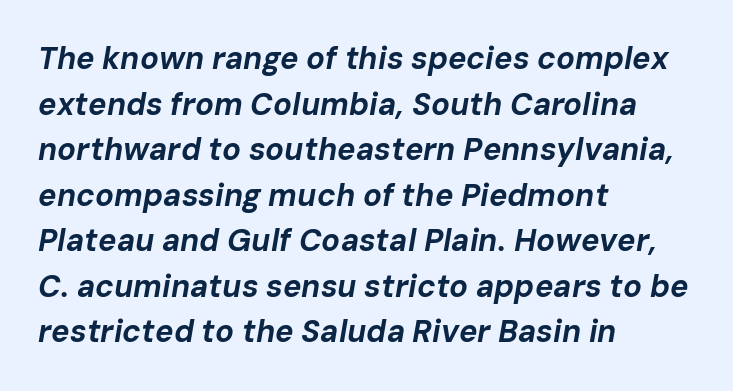
{"italic": "yes", "lean": "right", "slant_degrees": 10, "bold": "yes", "weight": "bold", "width": "normal", "stroke_contrast": "low", "x_height": "medium", "monospaced": "no", "underline": "no", "align": "left", "line_spacing": "normal", "line_spacing_ratio": 1.47, "letter_spacing": "normal", "letter_spacing_em": 0.0, "glyph_px": 31}
